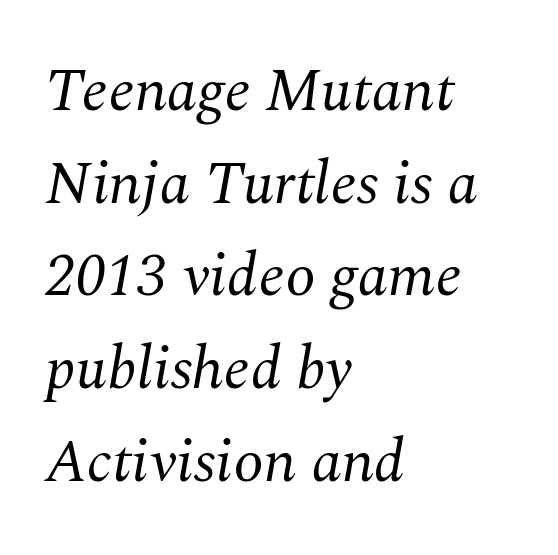
The image shows 61 px regular-weight serif type, italic (leaning right); set left-aligned, normal line spacing (1.52x), normal letter spacing, not underlined; medium stroke contrast and a medium x-height.
